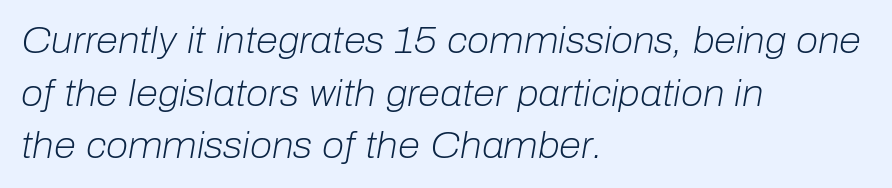
The image shows 36 px light type, italic (leaning right); set left-aligned, normal line spacing (1.46x), normal letter spacing, not underlined; low stroke contrast and a medium x-height.
